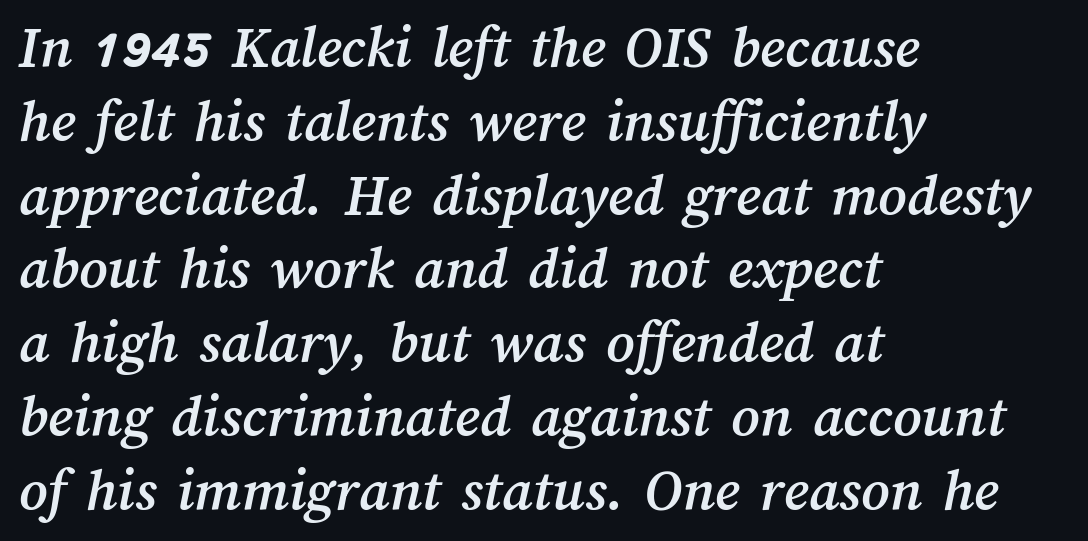
Q: Is the text underlined? A: No.
Q: How is the paragraph aligned? A: Left-aligned.
Q: Is the spacing between letters normal or unusually wide? A: Normal.
Q: Width (condensed, normal, or wide)? A: Normal.
Q: Stroke contrast? A: Medium.
Q: x-height? A: Medium.
Q: Monospaced? A: No.
